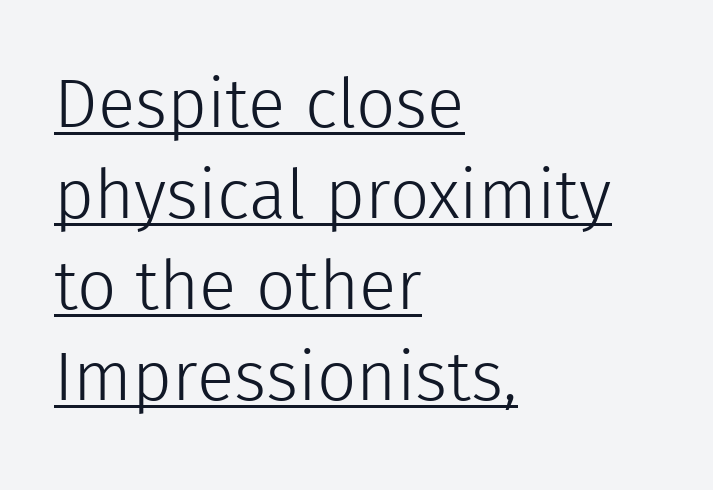
Glyph-to-glyph distance matches everyday printed text. Heft: none added — not bold. Is there any slant? The stems are plumb. These lines sit exactly where default settings would place them. You can tell from the bare stems that sans-serif type was used.
